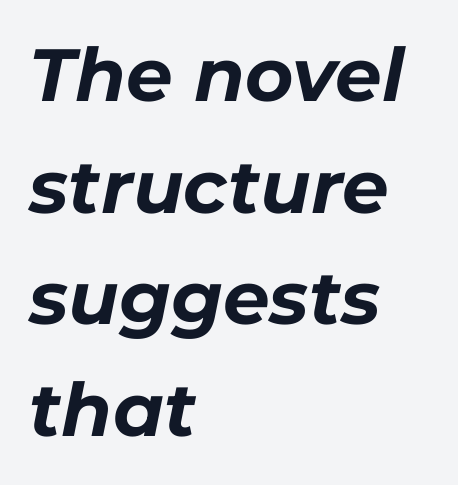
Regarding leading, the lines here are spaced in the standard way. When letters slant like this, we call the style italic. Beneath every word, the page is bare. The compositor pushed each line to the left boundary.
